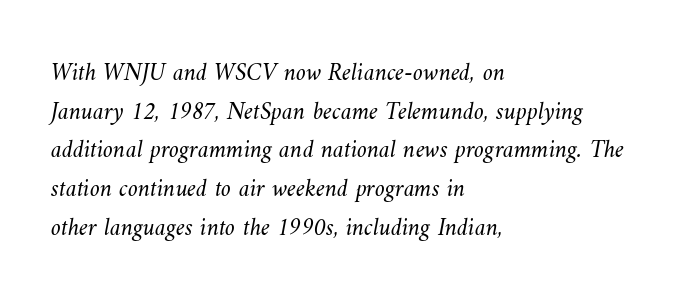
{"bold": "no", "underline": "no", "align": "left", "line_spacing": "normal", "line_spacing_ratio": 1.55, "letter_spacing": "normal", "letter_spacing_em": 0.0, "glyph_px": 25}
